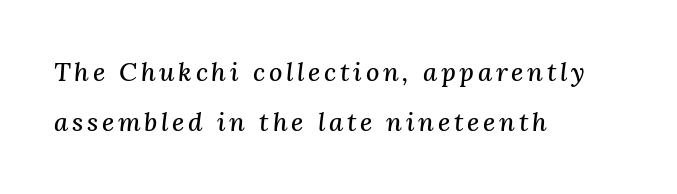
Does the lettering tilt? It does — this is italic. The specimen omits any rule beneath the text block's lines. Every row of glyphs begins at an identical x-position on the left. The rendering uses a large line-height, opening up the rows.
